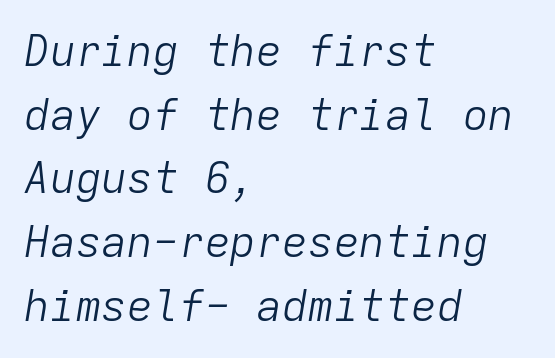
The image shows 43 px light type, italic (leaning right), monospaced; set left-aligned, normal line spacing (1.48x), normal letter spacing, not underlined; low stroke contrast and a medium x-height.
